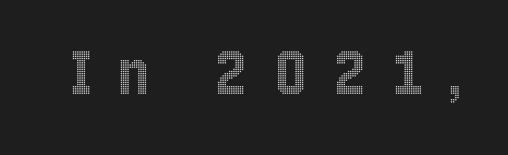
{"italic": "no", "width": "condensed", "x_height": "large", "monospaced": "no", "underline": "no", "letter_spacing": "wide", "letter_spacing_em": 0.39, "glyph_px": 62}
